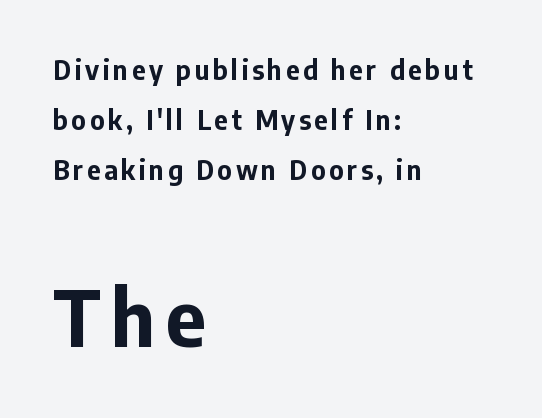
The image shows 78 px bold sans-serif type, upright; set left-aligned, loose line spacing (1.93x), not underlined; the second (bottom) block is 3.0x larger; low stroke contrast and a medium x-height.
